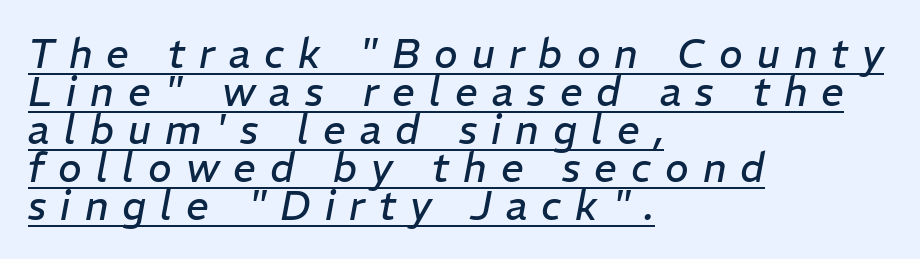
Looks like regular typesetting: each glyph gets only the width it needs. No letter is thick-stroked: the sample isn't bold. Quick note: interline space is minimal. This rendering widens character spacing well past its baseline value. Tall strokes in this sample are angled rather than plumb. Teacher's note: observe the even left margin — that is flush-left alignment.
